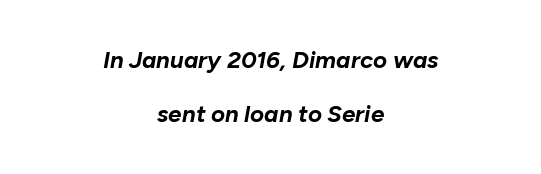
{"italic": "yes", "lean": "right", "slant_degrees": 10, "bold": "yes", "underline": "no", "align": "center", "line_spacing": "loose", "line_spacing_ratio": 2.27, "letter_spacing": "normal", "letter_spacing_em": 0.0, "glyph_px": 24}
